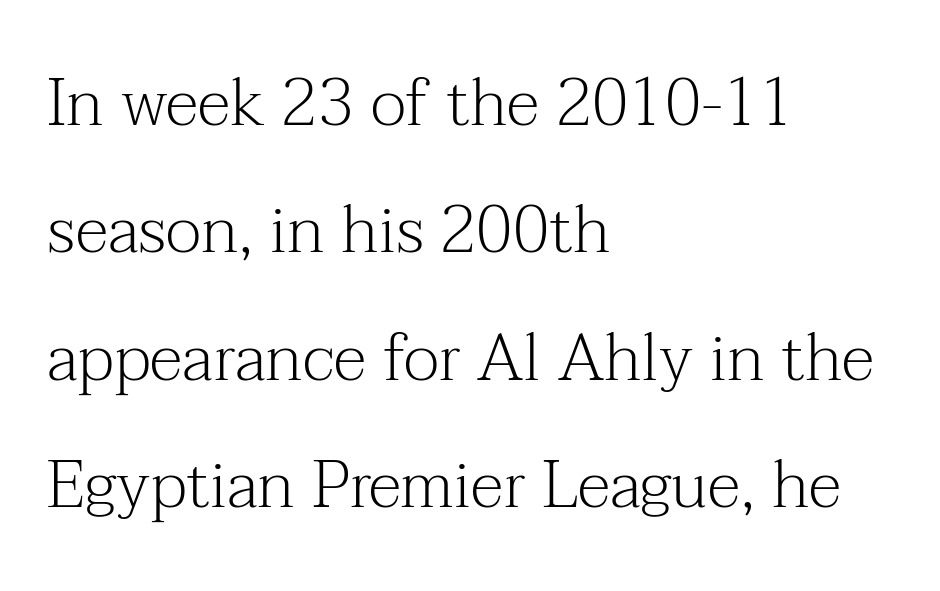
The image shows 66 px light serif type, upright; set left-aligned, loose line spacing (1.93x), normal letter spacing, not underlined; medium stroke contrast and a medium x-height.
